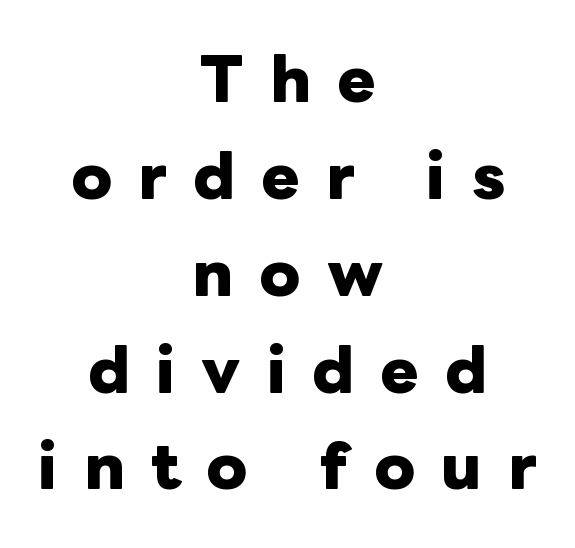
The font is running at its bold setting. The typesetter chose a symmetrical, centered arrangement here. Compared with typical paragraphs, the rows here are spaced about the same. A typesetter would call this heavily tracked-out type. These lines are rendered in a variable-pitch font.
